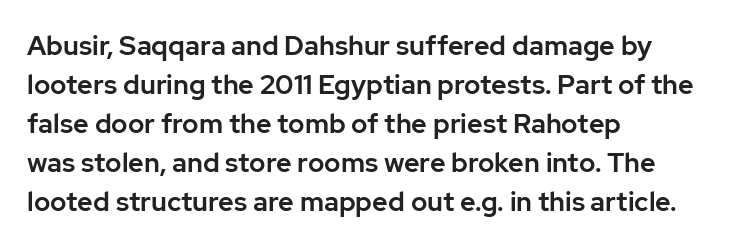
This block has exactly the height ordinary leading produces. The specimen reads as upright at a glance. Letters rest on an invisible, unmarked baseline. Compared with typical body copy, the letter spacing here is the same.
